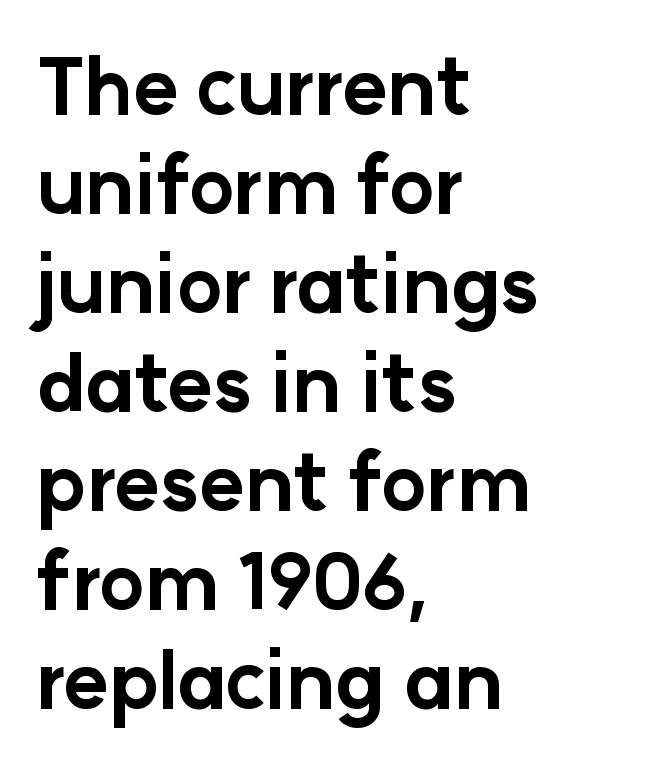
Q: Is the text bold? A: Yes.
Q: Is the text italic (slanted)? A: No, it is upright.
Q: Is the typeface a serif or a sans-serif typeface? A: Sans-serif.
Q: Is the text underlined? A: No.
Q: How is the paragraph aligned? A: Left-aligned.
Q: Is the spacing between letters normal or unusually wide? A: Normal.
Q: Is the spacing between lines tight, normal or loose? A: Normal.
Q: Width (condensed, normal, or wide)? A: Normal.
Q: Stroke contrast? A: Low.
Q: x-height? A: Medium.
Q: Monospaced? A: No.
